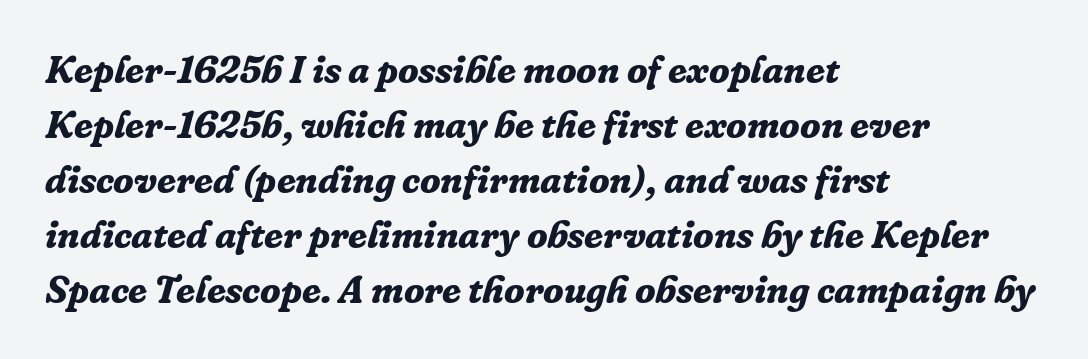
The image shows 38 px bold serif type, italic (leaning right); set left-aligned, normal line spacing (1.45x), normal letter spacing, not underlined; low stroke contrast and a medium x-height.
